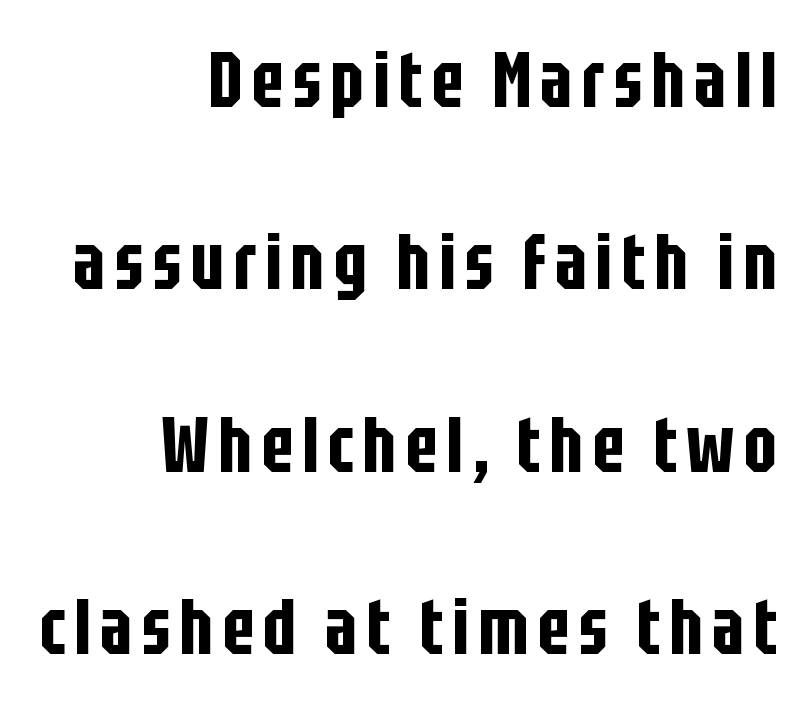
{"serif": "no", "italic": "no", "width": "condensed", "stroke_contrast": "low", "x_height": "large", "monospaced": "no", "underline": "no", "align": "right", "line_spacing": "loose", "line_spacing_ratio": 2.31, "glyph_px": 79}
